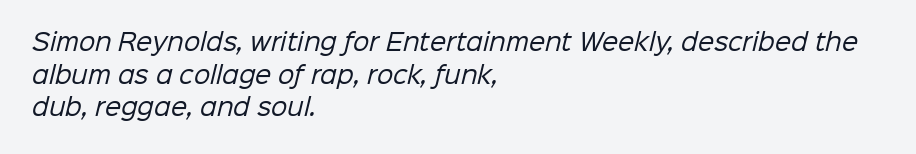
{"bold": "no", "underline": "no", "align": "left", "line_spacing": "normal", "line_spacing_ratio": 1.42, "letter_spacing": "normal", "letter_spacing_em": 0.0, "glyph_px": 23}
